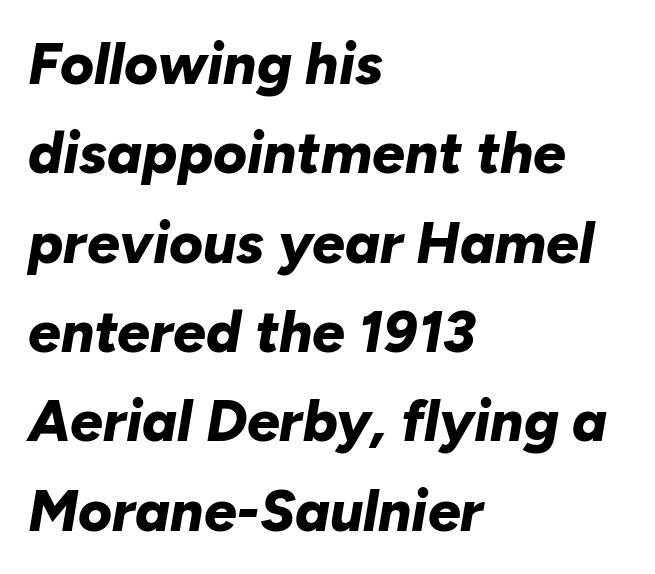
The strokes are fattened all the way to bold. All the whitespace from short lines collects on the right. Default kerning and tracking; the words read as compact shapes. There's an unmistakable incline to the writing here. The passage shown is not underscored anywhere. Vertically, the passage feels balanced, rows spaced as you'd expect.
